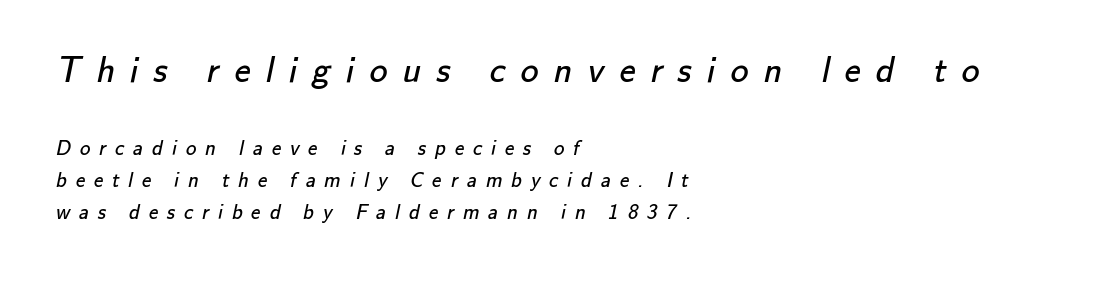
The first block has been scaled up relative to the second. Unbolded letterforms with no extra heft. Rule under the text: the space is simply empty. Does the copy run flush right? No — it runs flush left. Reading down the column, the eye jumps a familiar distance to each next line. The letters advance in unequal steps, a hallmark of proportional type.
